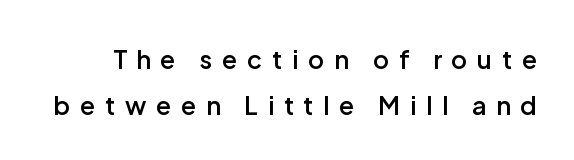
{"italic": "no", "bold": "semi", "underline": "no", "line_spacing_ratio": 1.86, "letter_spacing": "wide", "letter_spacing_em": 0.39, "glyph_px": 25}
